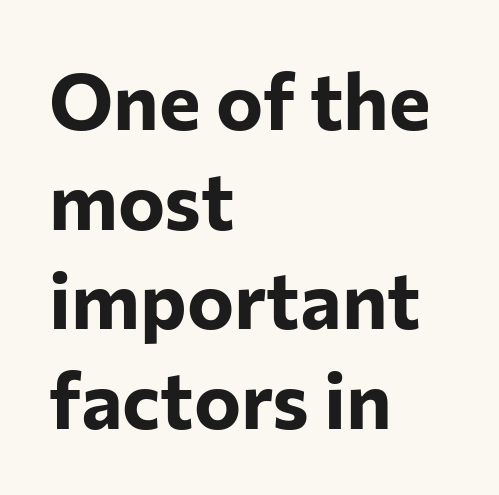
The image shows 79 px bold sans-serif type, upright; set left-aligned, normal line spacing (1.26x), normal letter spacing, not underlined; low stroke contrast and a medium x-height.
